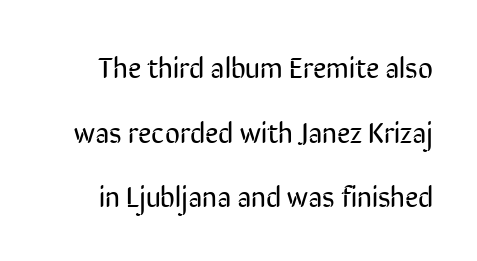
The image shows 29 px regular-weight, condensed sans-serif type, upright; set loose line spacing (2.23x), normal letter spacing, not underlined; low stroke contrast and a medium x-height.
